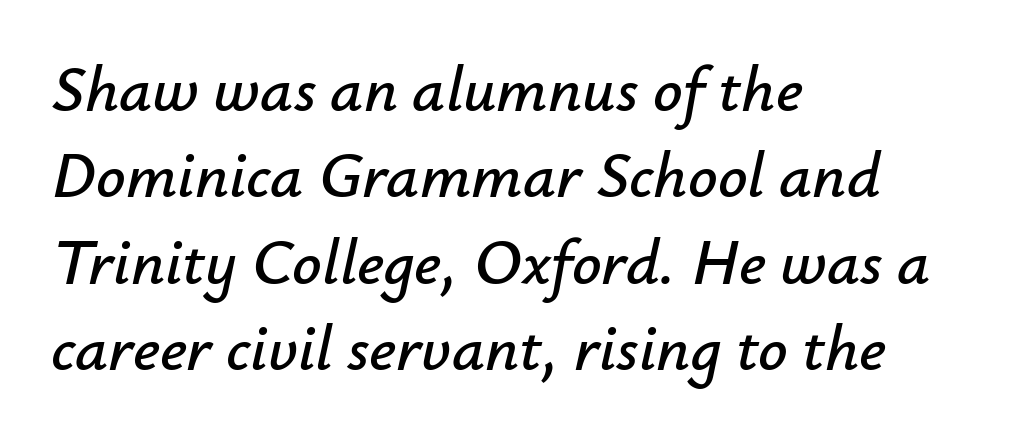
The image shows 65 px text type, italic (leaning right); set left-aligned, normal line spacing (1.33x), normal letter spacing, not underlined; low stroke contrast and a small x-height.
